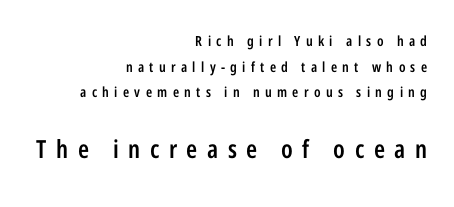
The image shows 25 px text type, upright; set right-aligned, line spacing 1.83x, unusually wide letter spacing (+0.38 em), not underlined; the second (bottom) block is 1.79x larger.
